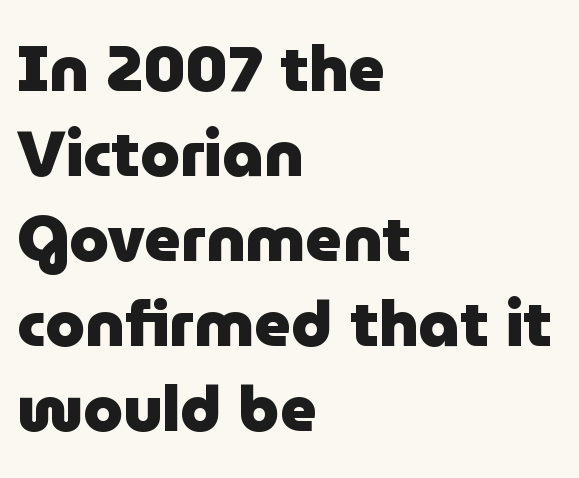
The image shows 64 px heavy sans-serif type, upright; set left-aligned, normal line spacing (1.33x), normal letter spacing, not underlined; low stroke contrast and a medium x-height.
